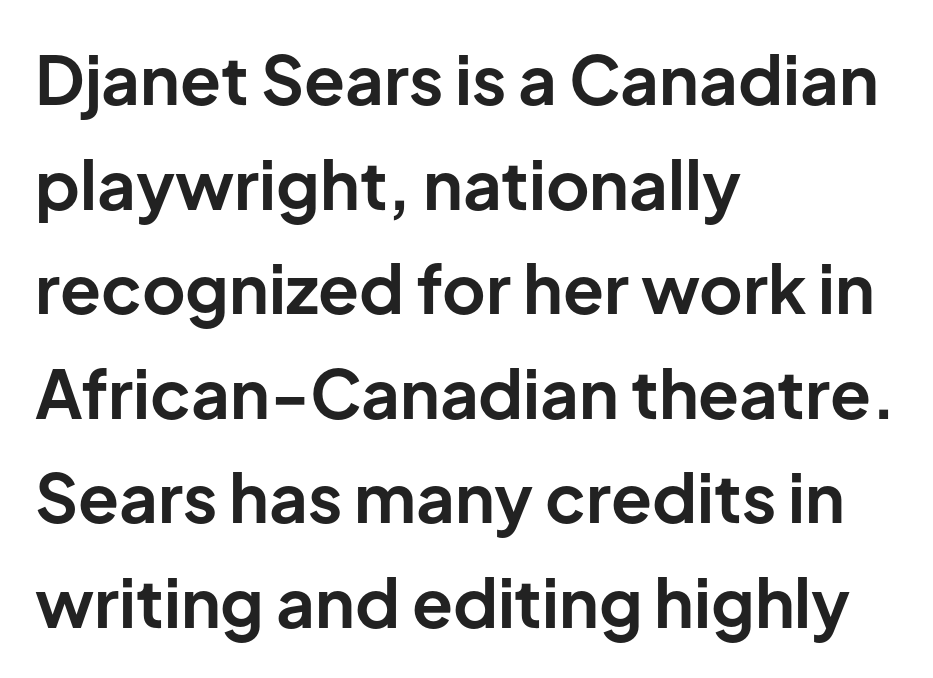
{"serif": "no", "italic": "no", "bold": "yes", "weight": "bold", "width": "normal", "stroke_contrast": "low", "x_height": "medium", "monospaced": "no", "underline": "no", "align": "left", "line_spacing": "normal", "line_spacing_ratio": 1.56, "letter_spacing": "normal", "letter_spacing_em": 0.0, "glyph_px": 67}
